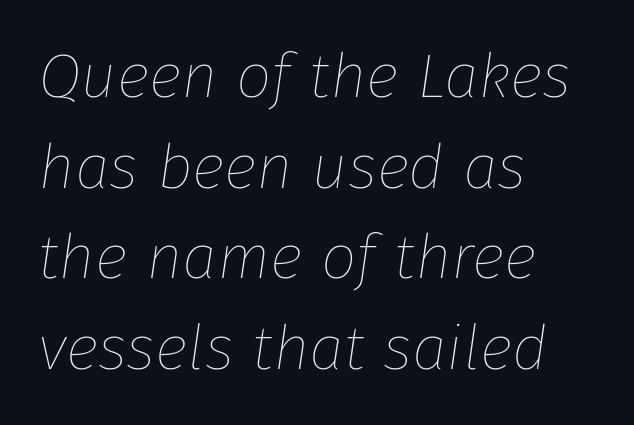
{"italic": "yes", "lean": "right", "slant_degrees": 8, "bold": "no", "weight": "thin", "width": "normal", "stroke_contrast": "low", "x_height": "medium", "monospaced": "no", "underline": "no", "align": "left", "line_spacing": "normal", "line_spacing_ratio": 1.44, "letter_spacing": "normal", "letter_spacing_em": 0.0, "glyph_px": 63}
